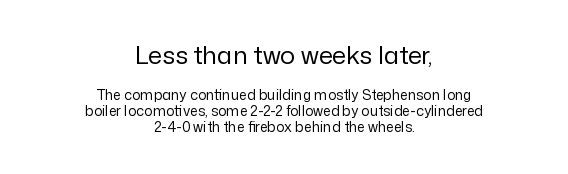
{"italic": "no", "bold": "no", "underline": "no", "align": "center", "line_spacing": "tight", "line_spacing_ratio": 1.14, "letter_spacing": "normal", "letter_spacing_em": 0.0, "larger_block": "first", "size_ratio": 1.79, "glyph_px": 25}
